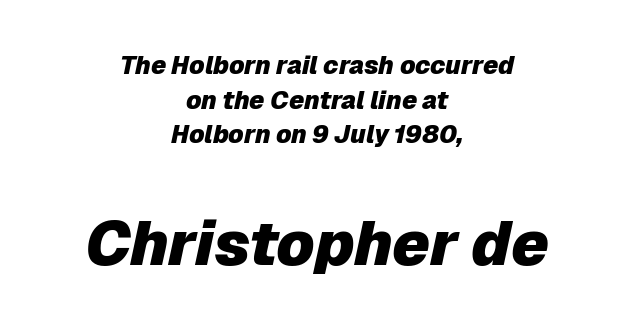
Strokes here are thick enough to call this a true bold. Descender tails drop into unmarked territory. Caption: multi-line text, centered on the measure. The passage shown stacks its lines at a standard gap.
